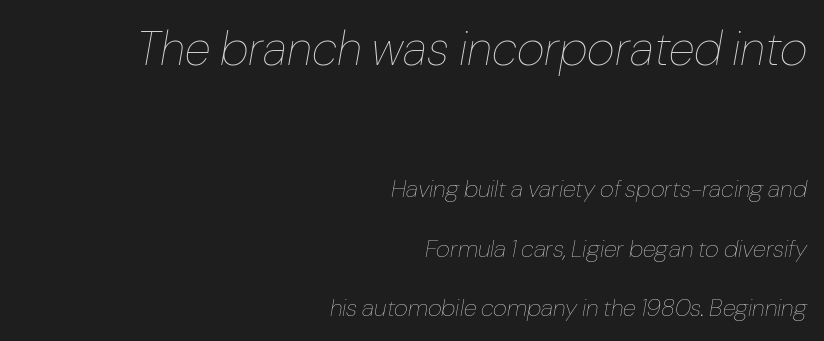
{"italic": "yes", "lean": "right", "slant_degrees": 10, "bold": "no", "weight": "thin", "width": "normal", "stroke_contrast": "low", "x_height": "medium", "monospaced": "no", "underline": "no", "align": "right", "line_spacing": "loose", "line_spacing_ratio": 2.46, "letter_spacing": "normal", "letter_spacing_em": 0.0, "larger_block": "first", "size_ratio": 2.0, "glyph_px": 48}
